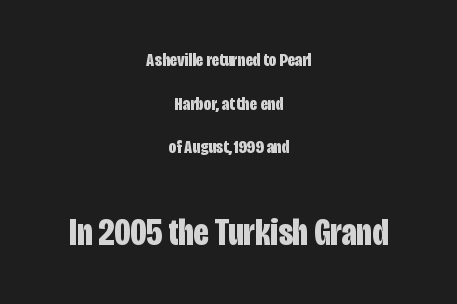
Horizontal alignment here is central, giving a formal, balanced look. Proportional: the letters do not fall into vertical columns. The text was rendered using a sans face with plain stroke endings. The line-height multiplier appears high, well above default.
